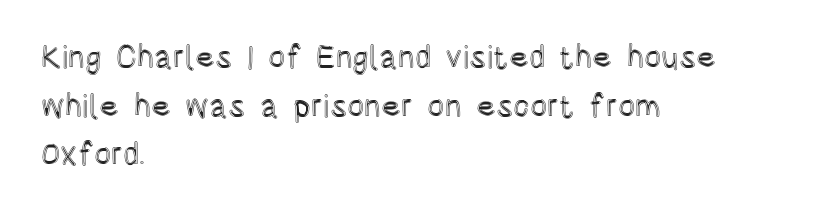
Q: Is the text italic (slanted)? A: No, it is upright.
Q: Is the text underlined? A: No.
Q: How is the paragraph aligned? A: Left-aligned.
Q: Is the spacing between letters normal or unusually wide? A: Normal.
Q: Is the spacing between lines tight, normal or loose? A: Normal.
Q: Width (condensed, normal, or wide)? A: Condensed.
Q: x-height? A: Large.
Q: Monospaced? A: No.
